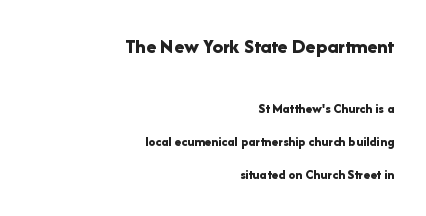
Tall strokes in this sample are plumb rather than angled. Nobody touched the tracking dial on this one. The rag falls on the left side of this text block. Clear beneath every line of the passage.
